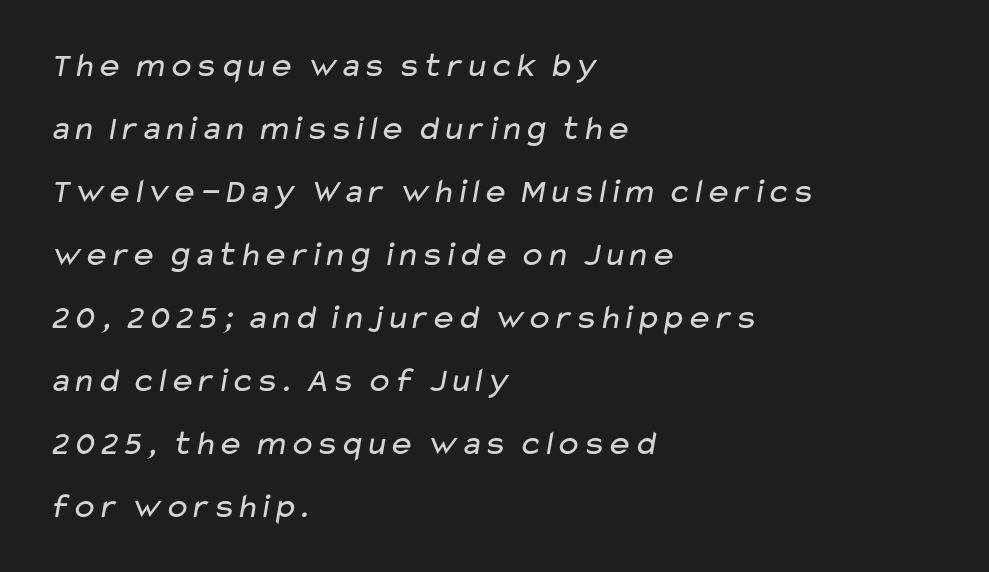
The image shows 35 px regular-weight, wide sans-serif type; set left-aligned, line spacing 1.8x, normal letter spacing, not underlined; low stroke contrast and a medium x-height.
